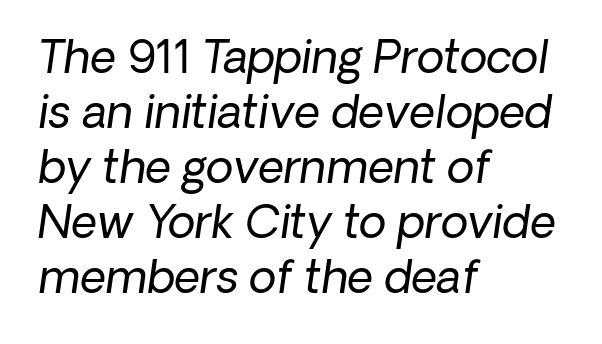
{"serif": "no", "bold": "no", "weight": "regular", "width": "normal", "stroke_contrast": "low", "x_height": "medium", "monospaced": "no", "underline": "no", "align": "left", "line_spacing_ratio": 1.22, "letter_spacing": "normal", "letter_spacing_em": 0.0, "glyph_px": 45}
